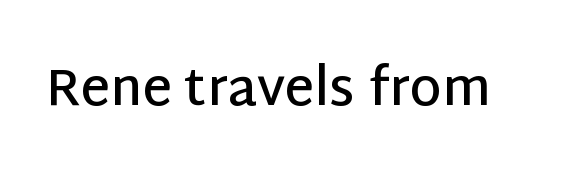
Q: Is the text bold? A: Semi-bold.
Q: Is the text italic (slanted)? A: No, it is upright.
Q: Is the typeface a serif or a sans-serif typeface? A: Sans-serif.
Q: Is the text underlined? A: No.
Q: Is the spacing between letters normal or unusually wide? A: Normal.
Q: Width (condensed, normal, or wide)? A: Normal.
Q: Stroke contrast? A: Low.
Q: x-height? A: Large.
Q: Monospaced? A: No.
